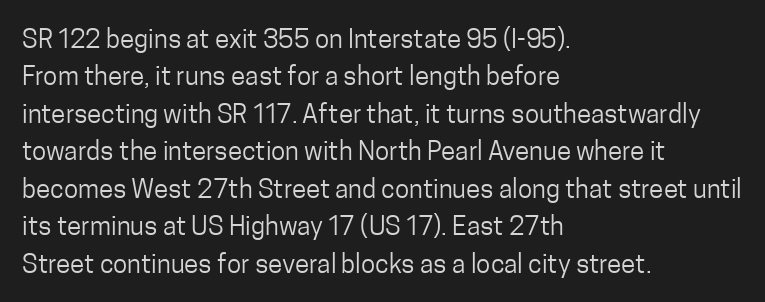
The image shows 26 px text type, upright; set left-aligned, normal line spacing (1.44x), normal letter spacing, not underlined.
